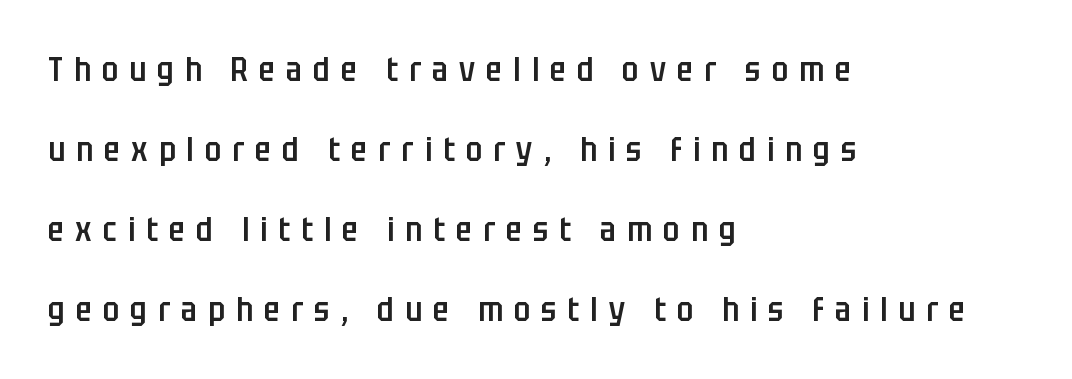
{"serif": "no", "italic": "no", "bold": "semi", "weight": "semibold", "width": "condensed", "stroke_contrast": "low", "x_height": "large", "monospaced": "no", "underline": "no", "align": "left", "line_spacing": "loose", "line_spacing_ratio": 2.42, "letter_spacing": "wide", "letter_spacing_em": 0.34, "glyph_px": 33}
